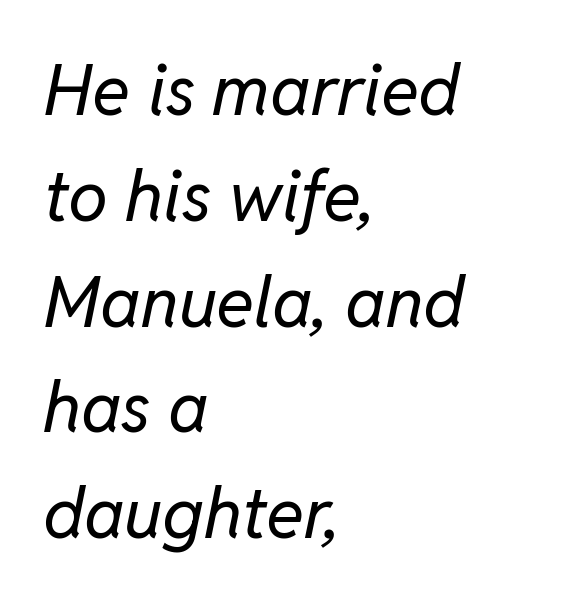
Q: Is the text bold? A: No.
Q: Is the text italic (slanted)? A: Yes, it leans right by about 11 degrees.
Q: Is the text underlined? A: No.
Q: How is the paragraph aligned? A: Left-aligned.
Q: Is the spacing between letters normal or unusually wide? A: Normal.
Q: Is the spacing between lines tight, normal or loose? A: Normal.
Q: Width (condensed, normal, or wide)? A: Normal.
Q: Stroke contrast? A: Low.
Q: x-height? A: Medium.
Q: Monospaced? A: No.
